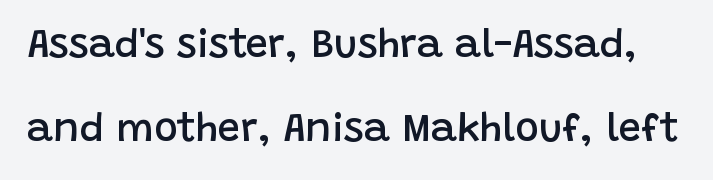
{"serif": "no", "italic": "no", "bold": "semi", "weight": "semibold", "width": "normal", "stroke_contrast": "low", "x_height": "large", "monospaced": "no", "underline": "no", "line_spacing": "loose", "line_spacing_ratio": 2.11, "letter_spacing": "normal", "letter_spacing_em": 0.0, "glyph_px": 40}
